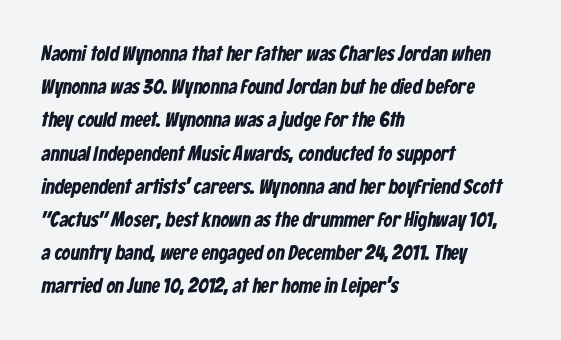
{"underline": "no", "align": "left", "line_spacing": "normal", "line_spacing_ratio": 1.58, "letter_spacing": "normal", "letter_spacing_em": 0.0, "glyph_px": 21}
